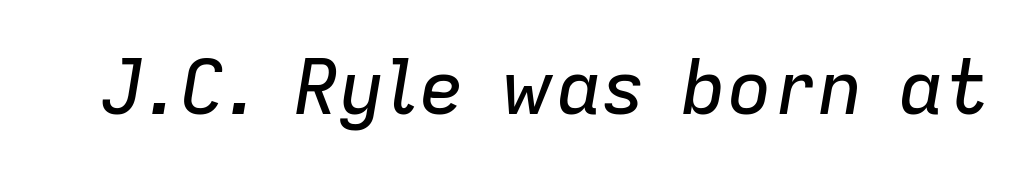
The image shows 76 px text type, italic (leaning right); set normal letter spacing, not underlined; low stroke contrast and a medium x-height.
